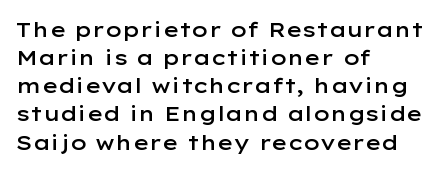
The image shows 21 px text type, upright; set left-aligned, normal line spacing (1.34x), normal letter spacing, not underlined.
